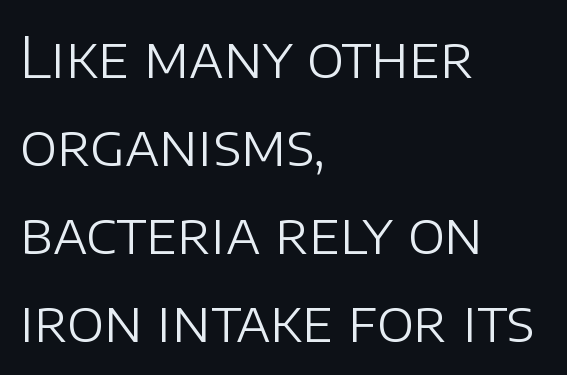
Q: Is the text bold? A: No.
Q: Is the text italic (slanted)? A: No, it is upright.
Q: Is the typeface a serif or a sans-serif typeface? A: Sans-serif.
Q: Is the text underlined? A: No.
Q: How is the paragraph aligned? A: Left-aligned.
Q: Is the spacing between letters normal or unusually wide? A: Normal.
Q: Is the spacing between lines tight, normal or loose? A: Normal.
Q: Width (condensed, normal, or wide)? A: Normal.
Q: Stroke contrast? A: Low.
Q: x-height? A: Large.
Q: Monospaced? A: No.
